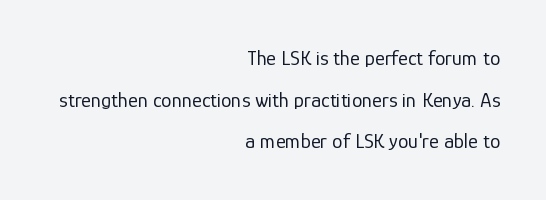
Q: Is the text bold? A: No.
Q: Is the text italic (slanted)? A: No, it is upright.
Q: Is the text underlined? A: No.
Q: How is the paragraph aligned? A: Right-aligned.
Q: Is the spacing between letters normal or unusually wide? A: Normal.
Q: Is the spacing between lines tight, normal or loose? A: Loose.
